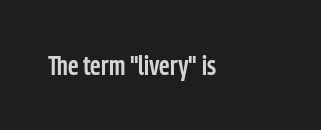
Q: Is the text bold? A: Semi-bold.
Q: Is the text italic (slanted)? A: No, it is upright.
Q: Is the text underlined? A: No.
Q: How is the paragraph aligned? A: Left-aligned.
Q: Is the spacing between letters normal or unusually wide? A: Normal.
